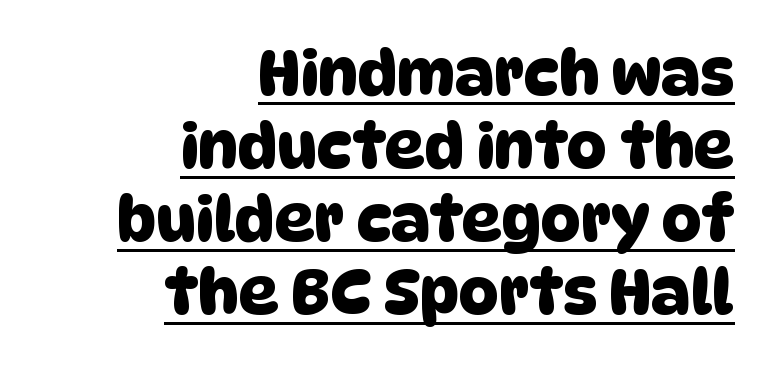
The letterforms sit shoulder to shoulder at normal distance. Proportional: the letters do not fall into vertical columns. Notice how a bar underscores the lettering throughout. Serifs: no, the terminals of the letterforms are clean. This rendering uses right alignment, leaving the left contour irregular.
